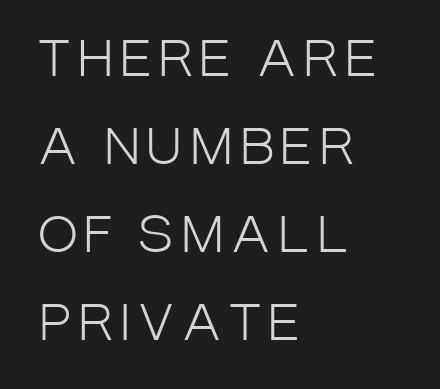
The image shows 48 px light, condensed sans-serif type, upright; set left-aligned, line spacing 1.83x, not underlined; low stroke contrast and a large x-height.
